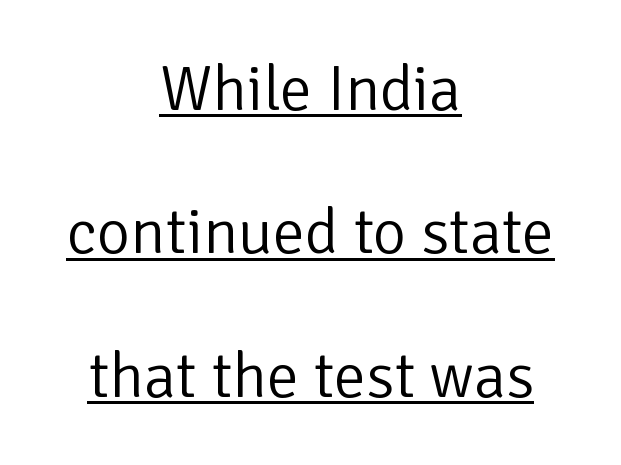
{"serif": "no", "italic": "no", "bold": "no", "weight": "light", "width": "normal", "stroke_contrast": "low", "x_height": "medium", "monospaced": "no", "underline": "yes", "align": "center", "line_spacing": "loose", "line_spacing_ratio": 2.24, "letter_spacing": "normal", "letter_spacing_em": 0.0, "glyph_px": 64}
